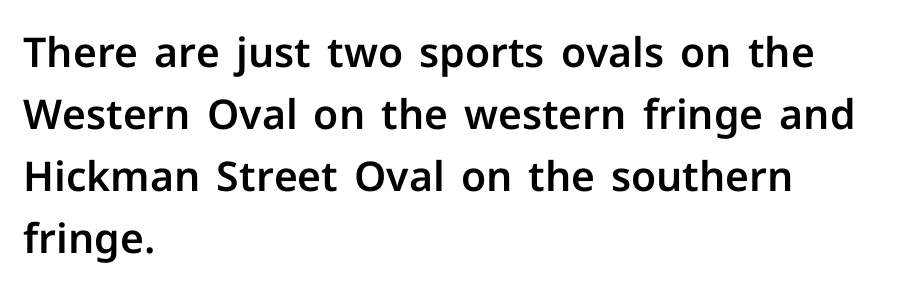
Q: Is the text italic (slanted)? A: No, it is upright.
Q: Is the typeface a serif or a sans-serif typeface? A: Sans-serif.
Q: Is the text underlined? A: No.
Q: How is the paragraph aligned? A: Left-aligned.
Q: Is the spacing between letters normal or unusually wide? A: Normal.
Q: Is the spacing between lines tight, normal or loose? A: Normal.
Q: Width (condensed, normal, or wide)? A: Normal.
Q: Stroke contrast? A: Low.
Q: x-height? A: Medium.
Q: Monospaced? A: No.
